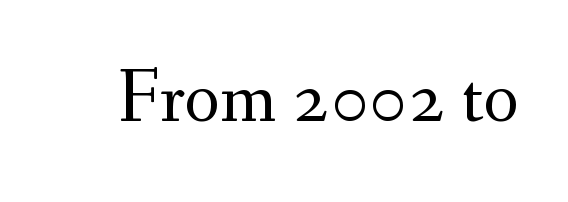
Regarding serifs, this sample has them. You could not count columns in this text — the font is proportionally spaced. Does extra space separate the letters? No, they use regular spacing. This sample uses an upright cut, with every glyph sitting square on the baseline. Beneath every word, the page is bare. Summary of weight: not heavy and not bold.
